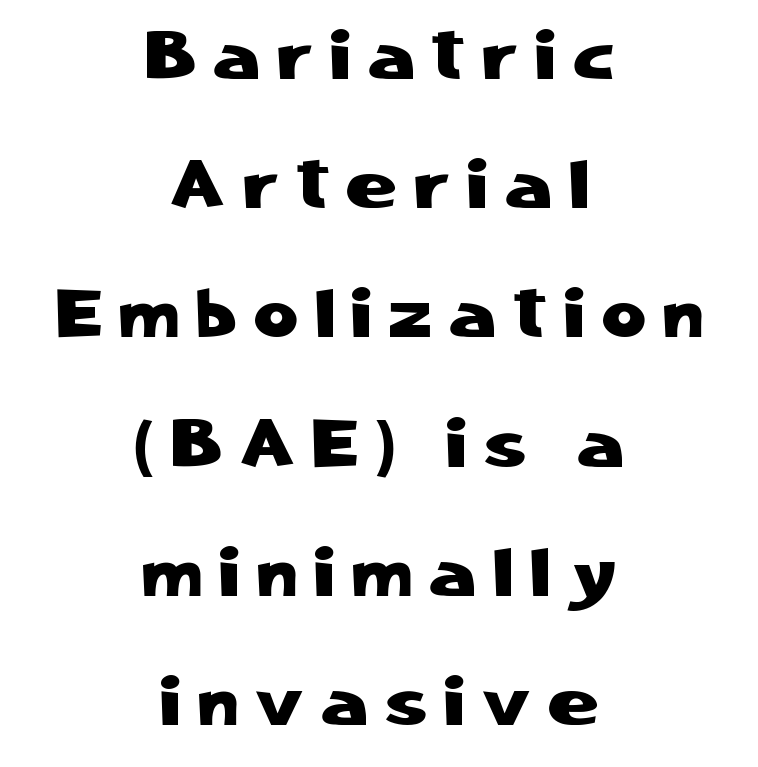
{"serif": "no", "italic": "no", "width": "normal", "stroke_contrast": "low", "x_height": "medium", "monospaced": "no", "underline": "no", "align": "center", "line_spacing": "loose", "line_spacing_ratio": 1.9, "letter_spacing": "wide", "letter_spacing_em": 0.26, "glyph_px": 68}
